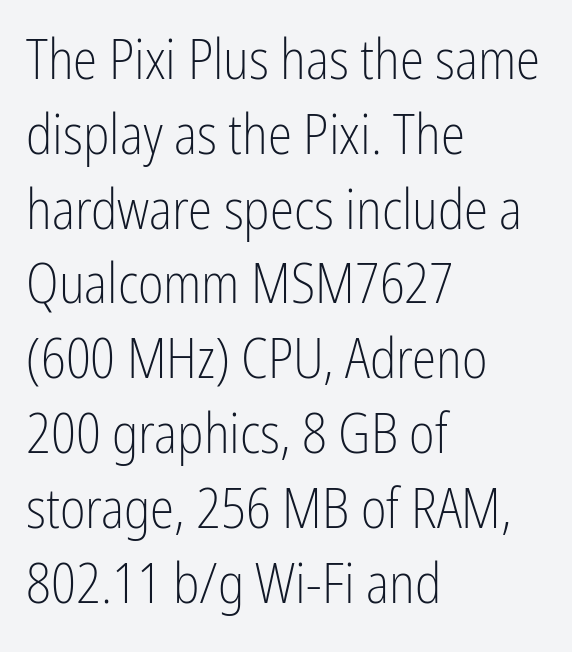
The image shows 55 px light, condensed sans-serif type, upright; set left-aligned, normal line spacing (1.36x), normal letter spacing, not underlined; low stroke contrast and a medium x-height.
